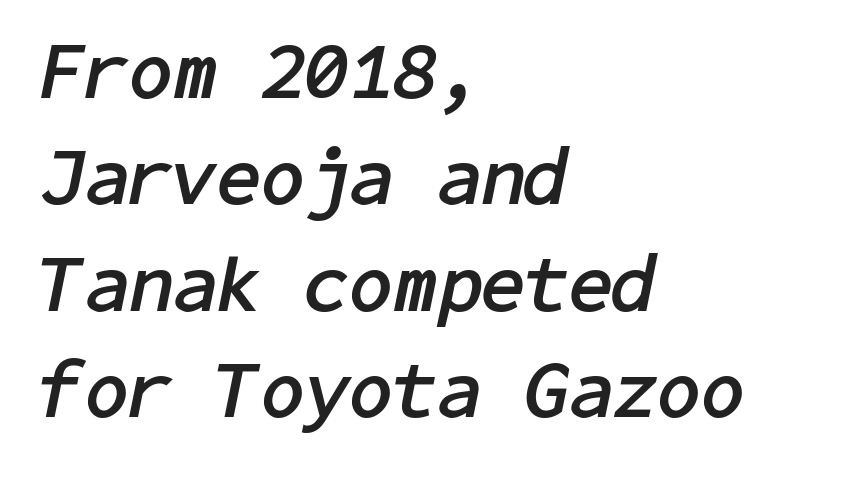
Q: Is the text bold? A: Yes.
Q: Is the text italic (slanted)? A: Yes, it leans right by about 11 degrees.
Q: Is the text underlined? A: No.
Q: How is the paragraph aligned? A: Left-aligned.
Q: Is the spacing between letters normal or unusually wide? A: Normal.
Q: Is the spacing between lines tight, normal or loose? A: Normal.
Q: Width (condensed, normal, or wide)? A: Normal.
Q: Stroke contrast? A: Low.
Q: x-height? A: Medium.
